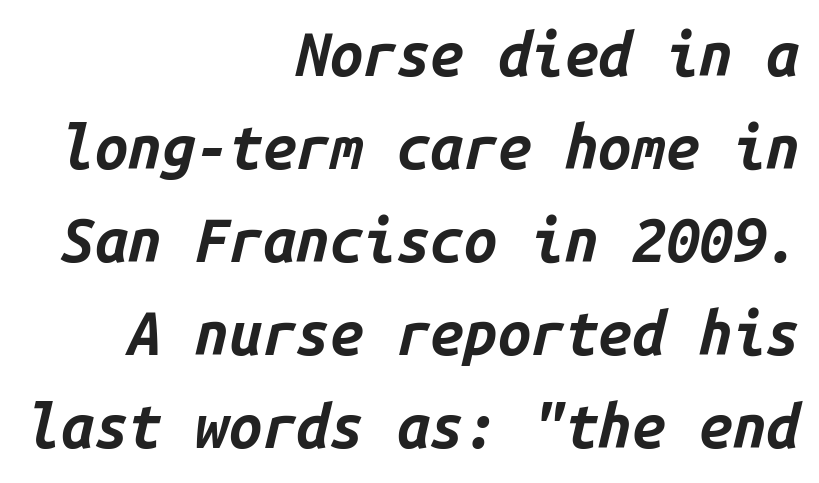
Q: Is the text bold? A: Yes.
Q: Is the text italic (slanted)? A: Yes, it leans right by about 14 degrees.
Q: Is the text underlined? A: No.
Q: How is the paragraph aligned? A: Right-aligned.
Q: Is the spacing between letters normal or unusually wide? A: Normal.
Q: Is the spacing between lines tight, normal or loose? A: Normal.
Q: Width (condensed, normal, or wide)? A: Normal.
Q: Stroke contrast? A: Low.
Q: x-height? A: Medium.
Q: Monospaced? A: Yes.
